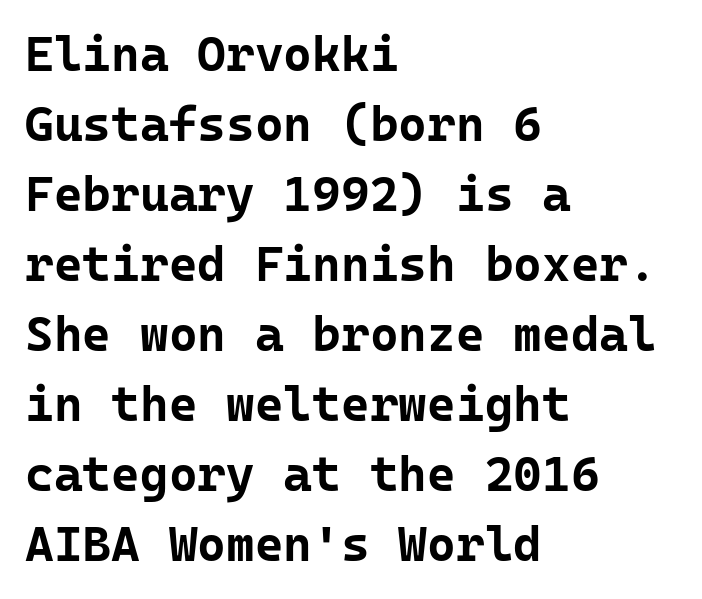
Strong, thick strokes mark this as bold type. The space between consecutive lines is moderate. A typesetter would call this monospace, since all characters share one set width. No feet cap the strokes, marking this as sans-serif type. Honestly, there is no underline to notice here at all. Casual observation: everything's shoved over to the left.
